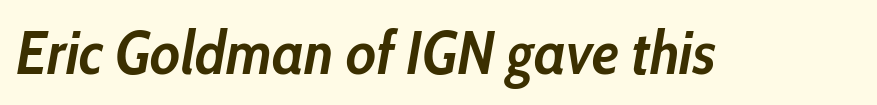
You'd pick this weight for a headline — it's a proper bold. Descender tails drop into unmarked territory. The lettering tilts uniformly, giving the passage an italic look. A typesetter would call this proportional, since set widths differ per character.
